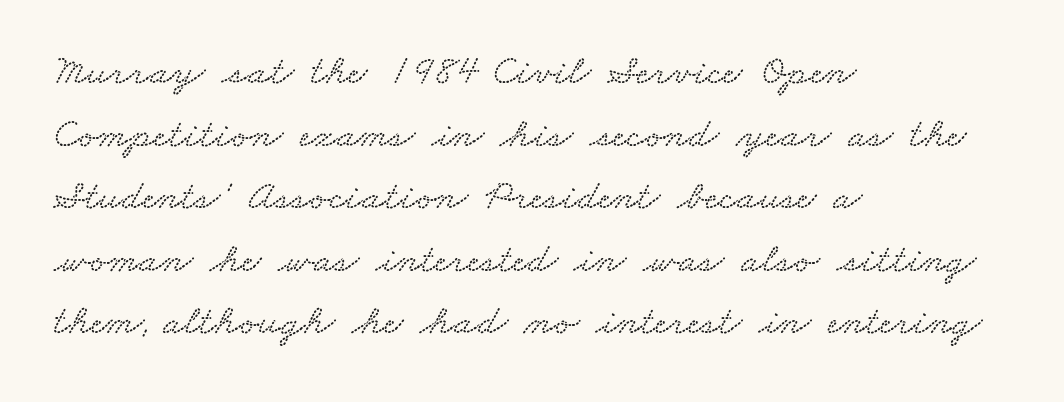
{"width": "wide", "stroke_contrast": "low", "x_height": "small", "monospaced": "no", "underline": "no", "align": "left", "line_spacing": "normal", "line_spacing_ratio": 1.49, "letter_spacing": "normal", "letter_spacing_em": 0.0, "glyph_px": 42}
